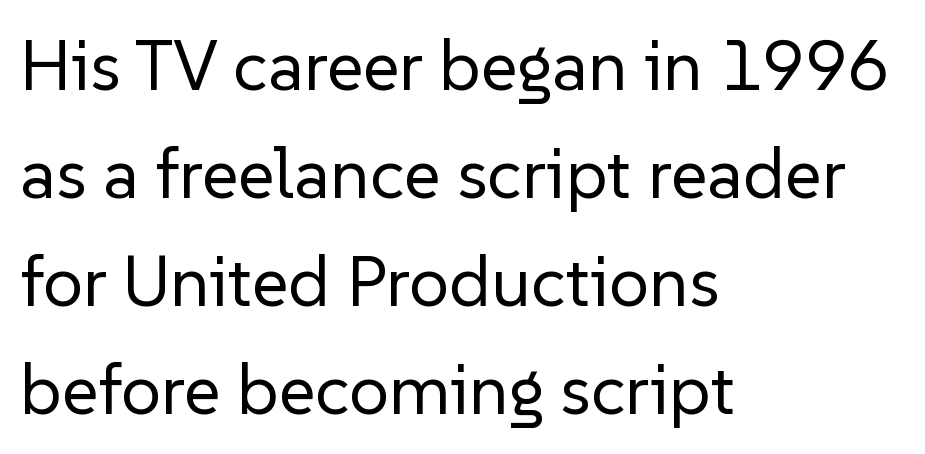
The image shows 71 px regular-weight sans-serif type, upright; set left-aligned, normal line spacing (1.52x), normal letter spacing, not underlined; low stroke contrast and a medium x-height.
